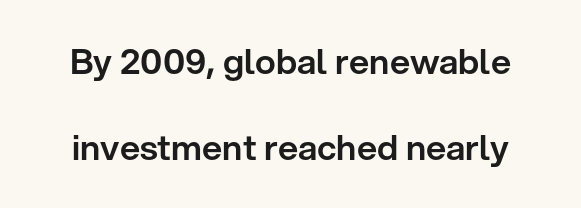
Each word holds together tightly as a unit, with standard inter-letter gaps. These lines stand farther apart than default settings would place them. Vertical strokes here are truly vertical. Type without underlining.
